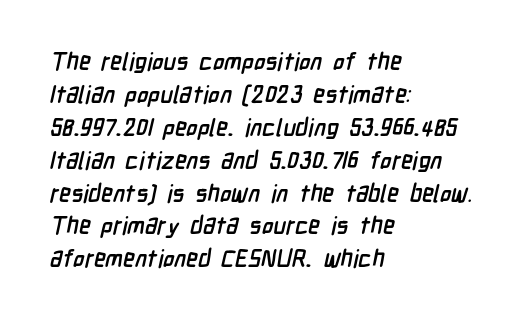
{"bold": "yes", "underline": "no", "align": "left", "line_spacing": "normal", "line_spacing_ratio": 1.37, "letter_spacing": "normal", "letter_spacing_em": 0.0, "glyph_px": 24}
